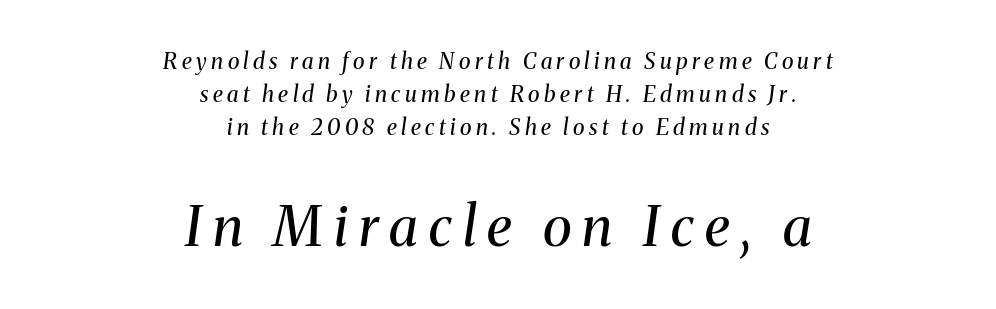
{"serif": "yes", "italic": "yes", "lean": "right", "slant_degrees": 8, "bold": "no", "weight": "regular", "width": "normal", "stroke_contrast": "medium", "x_height": "medium", "monospaced": "no", "underline": "no", "align": "center", "line_spacing": "normal", "line_spacing_ratio": 1.51, "letter_spacing": "wide", "letter_spacing_em": 0.2, "larger_block": "second", "size_ratio": 2.5, "glyph_px": 55}
